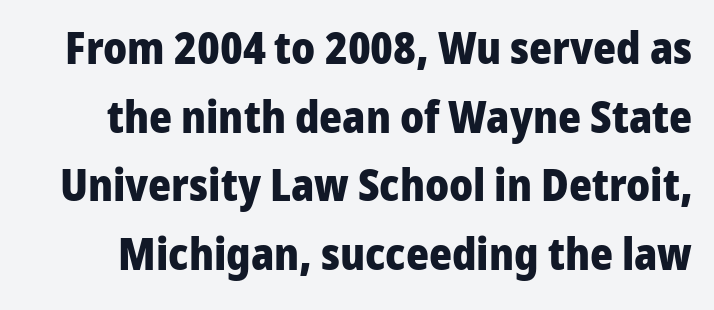
A clean baseline with only descenders dipping below it. Here the designer chose a conventional face with non-uniform glyph widths. Honestly, the letter spacing is just normal — you wouldn't notice it. The letters carry no serifs — their stems end cleanly without finishing strokes.
